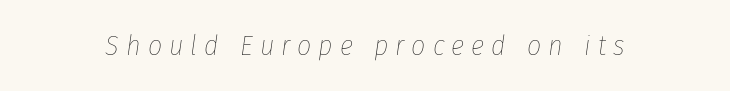
{"italic": "yes", "lean": "right", "slant_degrees": 8, "bold": "no", "weight": "thin", "width": "condensed", "stroke_contrast": "low", "x_height": "medium", "monospaced": "no", "underline": "no", "letter_spacing": "wide", "letter_spacing_em": 0.25, "glyph_px": 28}
